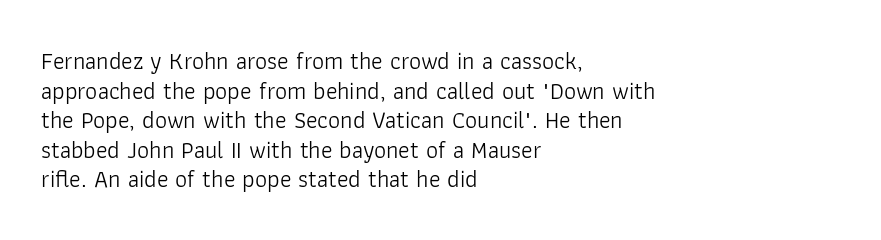
Q: Is the text bold? A: No.
Q: Is the text italic (slanted)? A: No, it is upright.
Q: Is the text underlined? A: No.
Q: How is the paragraph aligned? A: Left-aligned.
Q: Is the spacing between letters normal or unusually wide? A: Normal.
